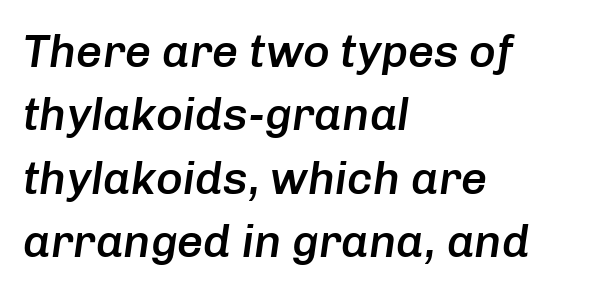
The image shows 46 px semibold type, italic (leaning right); set left-aligned, normal line spacing (1.38x), normal letter spacing, not underlined; low stroke contrast and a medium x-height.
